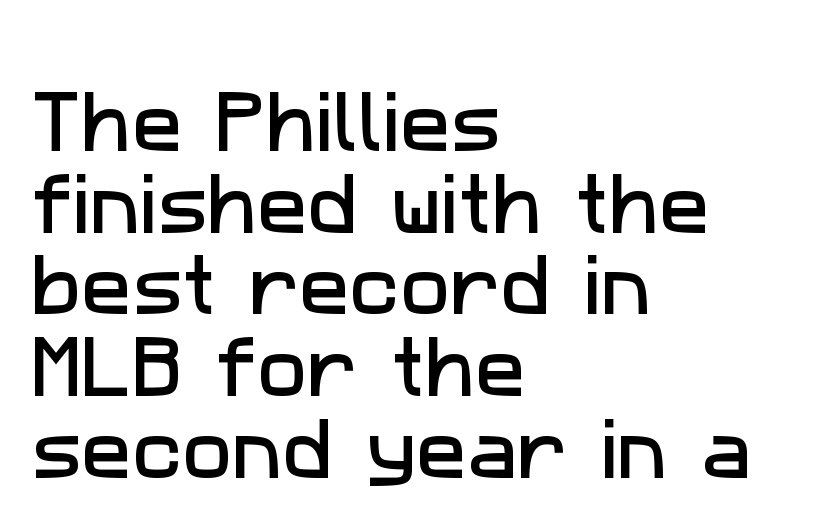
Each line starts at the same left margin while the right side varies. This rendering features lettering with no underline. The face used here is rendered with its standard letterfit. Character widths vary here, with narrow letters taking less room than wide ones. Are there feet on the stems? There aren't — it's a sans.
